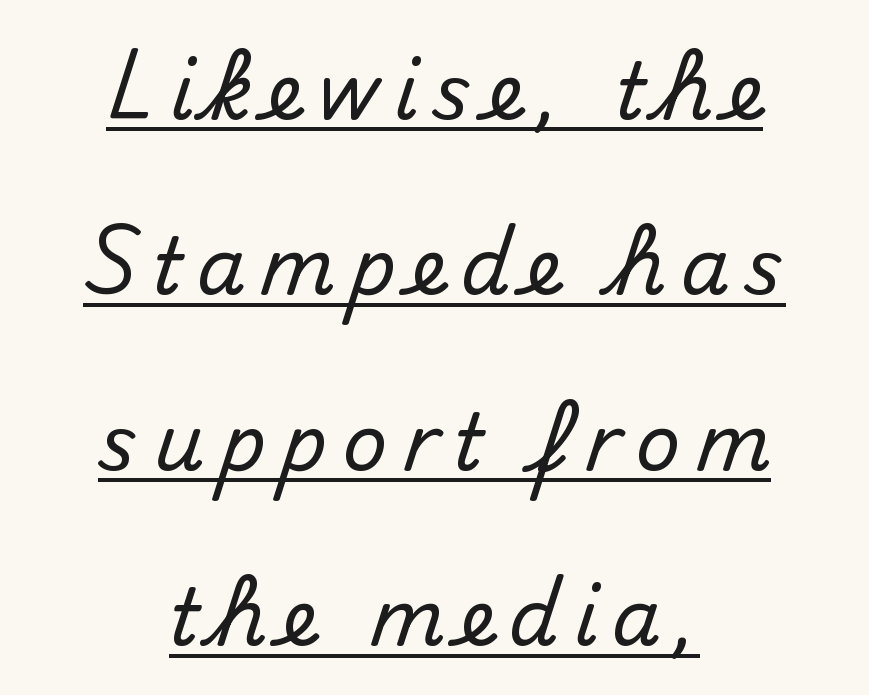
{"serif": "no", "width": "normal", "stroke_contrast": "medium", "x_height": "small", "monospaced": "no", "underline": "yes", "align": "center", "line_spacing": "loose", "line_spacing_ratio": 2.25, "glyph_px": 78}
